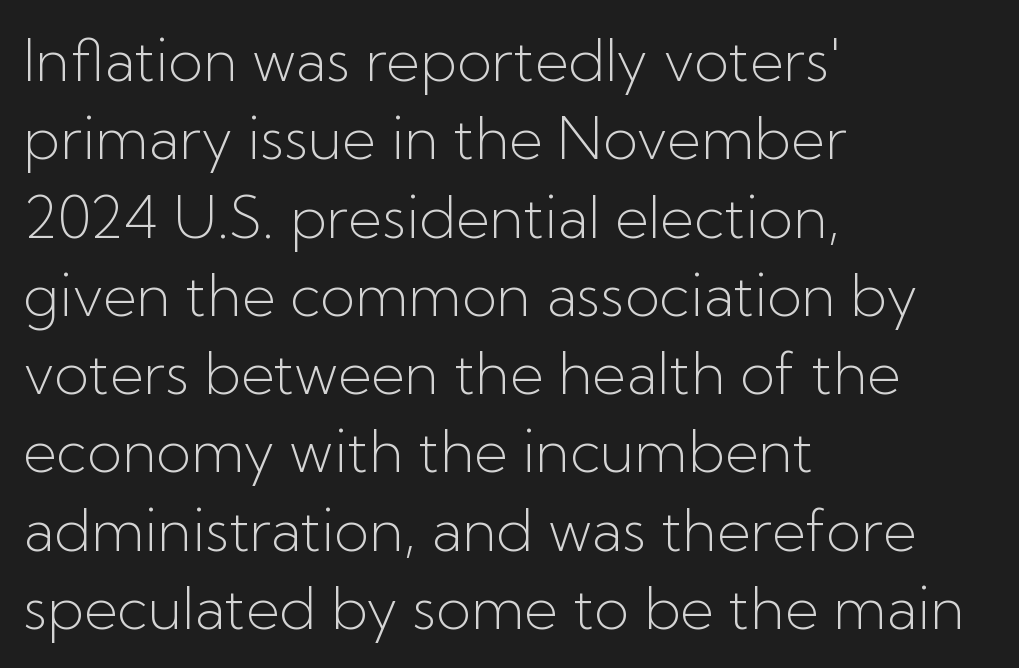
Q: Is the text bold? A: No.
Q: Is the text italic (slanted)? A: No, it is upright.
Q: Is the typeface a serif or a sans-serif typeface? A: Sans-serif.
Q: Is the text underlined? A: No.
Q: How is the paragraph aligned? A: Left-aligned.
Q: Is the spacing between letters normal or unusually wide? A: Normal.
Q: Is the spacing between lines tight, normal or loose? A: Normal.
Q: Width (condensed, normal, or wide)? A: Normal.
Q: Stroke contrast? A: Low.
Q: x-height? A: Medium.
Q: Monospaced? A: No.
